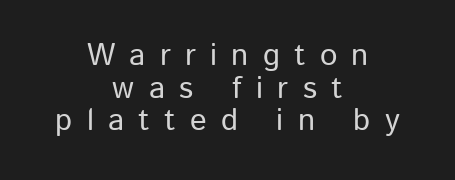
The rendering inserts visible extra space after every character. The gap between lines stays unmarked. Is there any slant? The stems are plumb. This sample has the flowing, uneven cadence of proportional lettering. Font category for this specimen: sans-serif.
